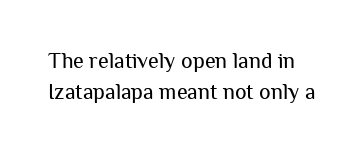
{"italic": "no", "bold": "no", "underline": "no", "line_spacing": "normal", "line_spacing_ratio": 1.4, "letter_spacing": "normal", "letter_spacing_em": 0.0, "glyph_px": 22}
